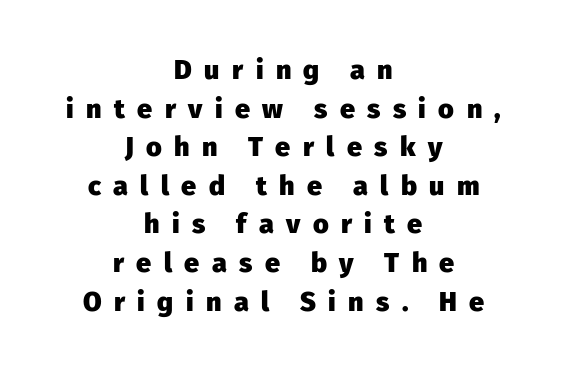
{"italic": "no", "bold": "yes", "underline": "no", "align": "center", "line_spacing": "normal", "line_spacing_ratio": 1.43, "letter_spacing": "wide", "letter_spacing_em": 0.46, "glyph_px": 27}
